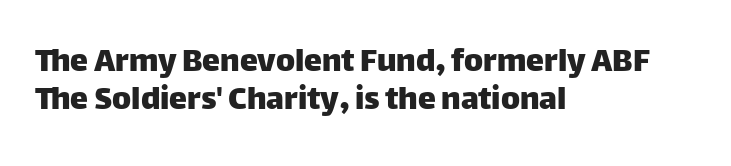
The image shows 36 px sans-serif type, upright; set left-aligned, tight line spacing (1.05x), normal letter spacing, not underlined; low stroke contrast and a large x-height.
